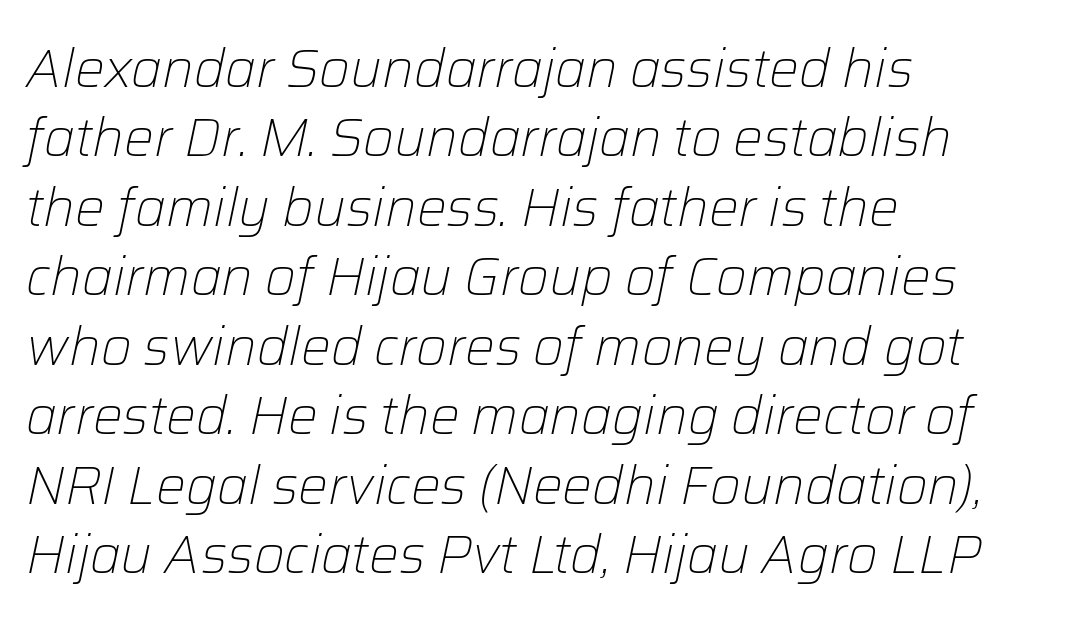
{"italic": "yes", "lean": "right", "slant_degrees": 12, "bold": "no", "weight": "light", "width": "normal", "stroke_contrast": "low", "x_height": "medium", "monospaced": "no", "underline": "no", "align": "left", "line_spacing": "normal", "line_spacing_ratio": 1.31, "letter_spacing": "normal", "letter_spacing_em": 0.0, "glyph_px": 53}
